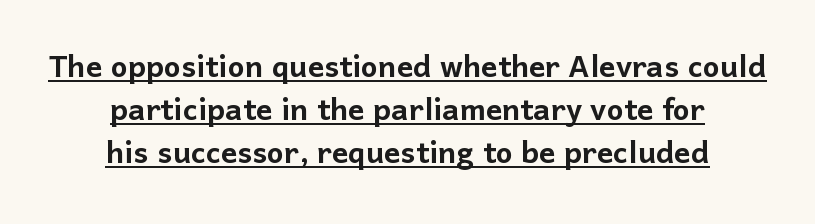
The image shows 40 px sans-serif type, upright; set centered, tight line spacing (1.08x), normal letter spacing, underlined; low stroke contrast and a medium x-height.
